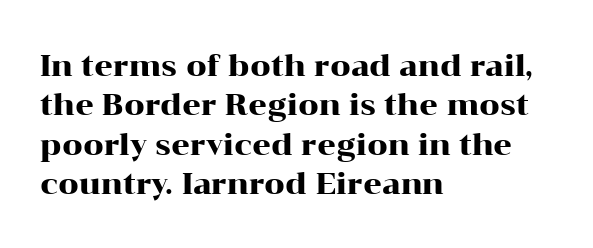
Q: Is the text italic (slanted)? A: No, it is upright.
Q: Is the typeface a serif or a sans-serif typeface? A: Serif.
Q: Is the text underlined? A: No.
Q: How is the paragraph aligned? A: Left-aligned.
Q: Is the spacing between letters normal or unusually wide? A: Normal.
Q: Is the spacing between lines tight, normal or loose? A: Normal.
Q: Width (condensed, normal, or wide)? A: Wide.
Q: Stroke contrast? A: High.
Q: x-height? A: Medium.
Q: Monospaced? A: No.
